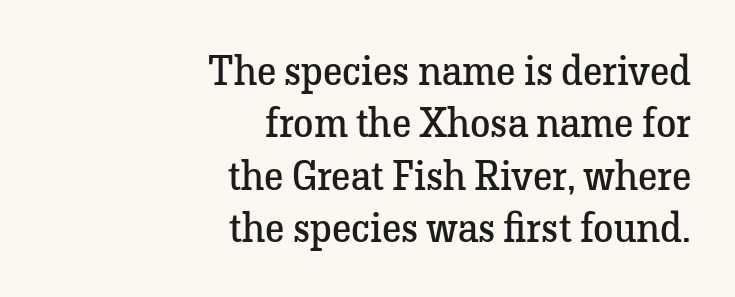
Q: Is the text bold? A: No.
Q: Is the text italic (slanted)? A: No, it is upright.
Q: Is the typeface a serif or a sans-serif typeface? A: Serif.
Q: Is the text underlined? A: No.
Q: How is the paragraph aligned? A: Right-aligned.
Q: Is the spacing between letters normal or unusually wide? A: Normal.
Q: Is the spacing between lines tight, normal or loose? A: Normal.
Q: Width (condensed, normal, or wide)? A: Normal.
Q: Stroke contrast? A: Low.
Q: x-height? A: Medium.
Q: Monospaced? A: No.
